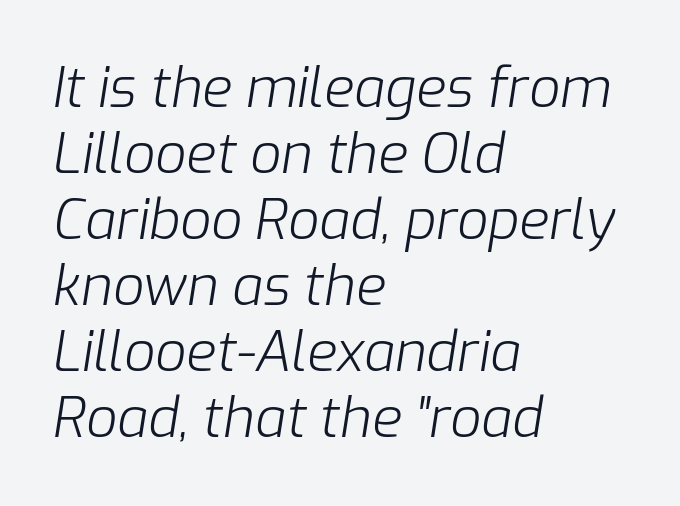
The image shows 55 px light type, italic (leaning right); set left-aligned, line spacing 1.2x, normal letter spacing, not underlined; low stroke contrast and a medium x-height.
